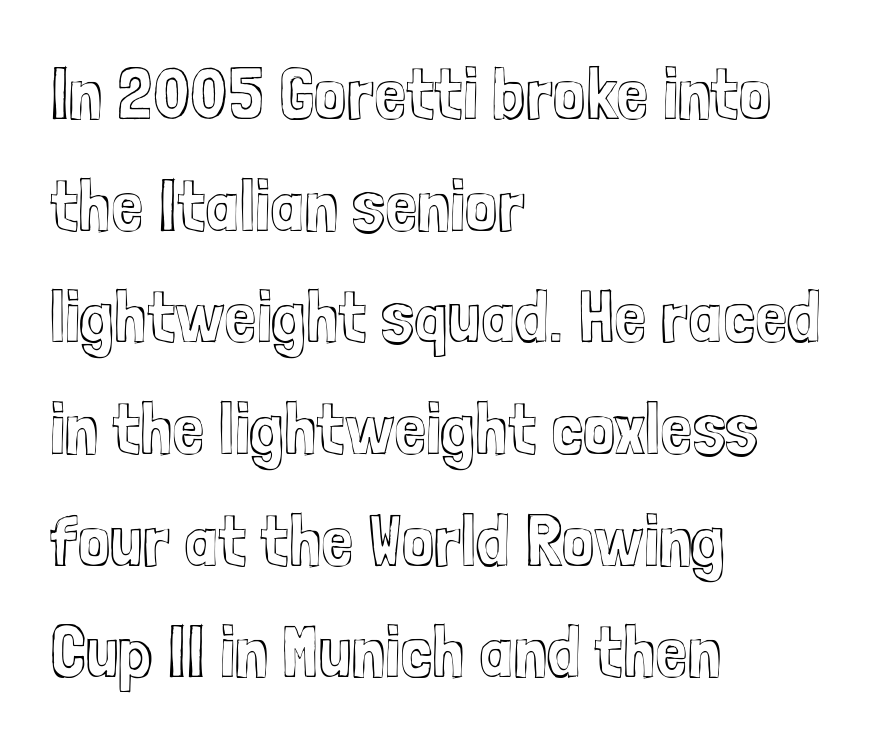
{"italic": "no", "width": "condensed", "x_height": "medium", "monospaced": "no", "underline": "no", "align": "left", "line_spacing": "normal", "line_spacing_ratio": 1.53, "letter_spacing": "normal", "letter_spacing_em": 0.0, "glyph_px": 73}
